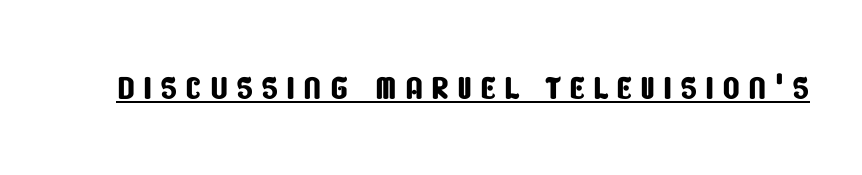
The image shows 46 px condensed sans-serif type; set underlined; low stroke contrast and a large x-height.
